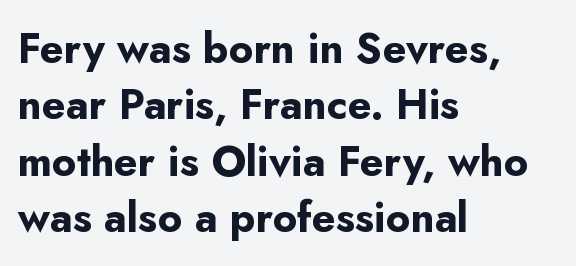
Q: Is the text bold? A: Yes.
Q: Is the text italic (slanted)? A: No, it is upright.
Q: Is the typeface a serif or a sans-serif typeface? A: Sans-serif.
Q: Is the text underlined? A: No.
Q: How is the paragraph aligned? A: Left-aligned.
Q: Is the spacing between letters normal or unusually wide? A: Normal.
Q: Is the spacing between lines tight, normal or loose? A: Normal.
Q: Width (condensed, normal, or wide)? A: Normal.
Q: Stroke contrast? A: Low.
Q: x-height? A: Small.
Q: Monospaced? A: No.
